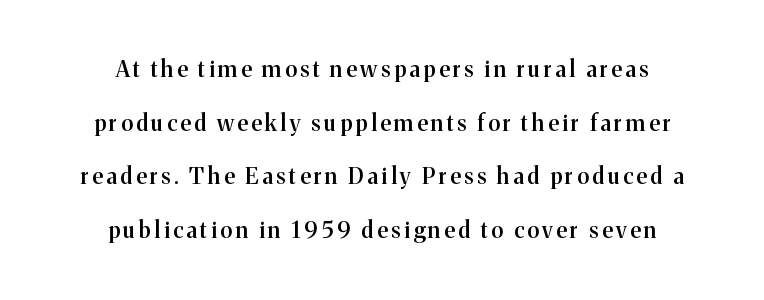
The image shows 22 px text type, upright; set centered, loose line spacing (2.44x), not underlined.
